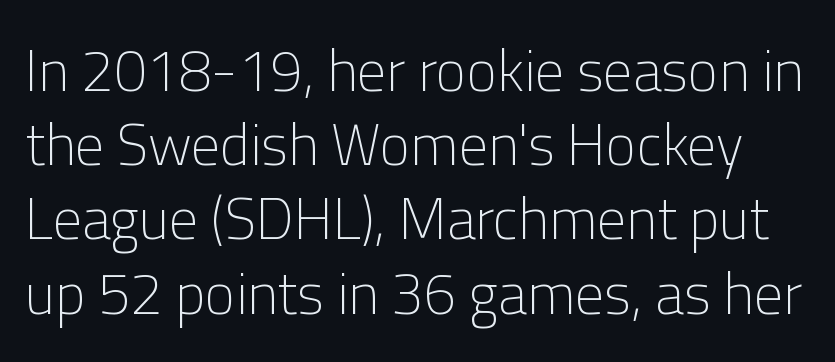
Line spacing here is normal. Type without underlining. Looks like regular typesetting: each glyph gets only the width it needs. Is the stroke heavy? The answer is a plain regular-or-lighter.
